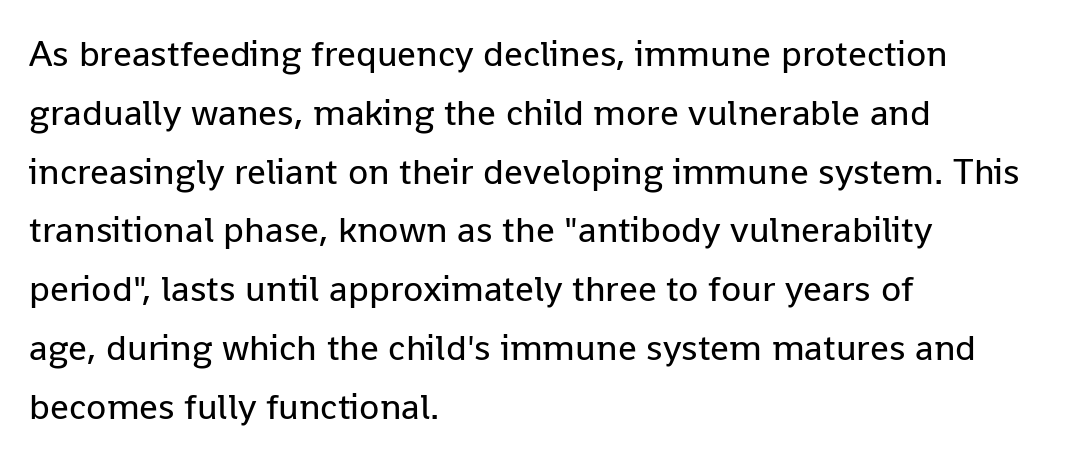
Q: Is the text bold? A: No.
Q: Is the text italic (slanted)? A: No, it is upright.
Q: Is the typeface a serif or a sans-serif typeface? A: Sans-serif.
Q: Is the text underlined? A: No.
Q: How is the paragraph aligned? A: Left-aligned.
Q: Is the spacing between letters normal or unusually wide? A: Normal.
Q: Is the spacing between lines tight, normal or loose? A: Normal.
Q: Width (condensed, normal, or wide)? A: Normal.
Q: Stroke contrast? A: Low.
Q: x-height? A: Medium.
Q: Monospaced? A: No.
